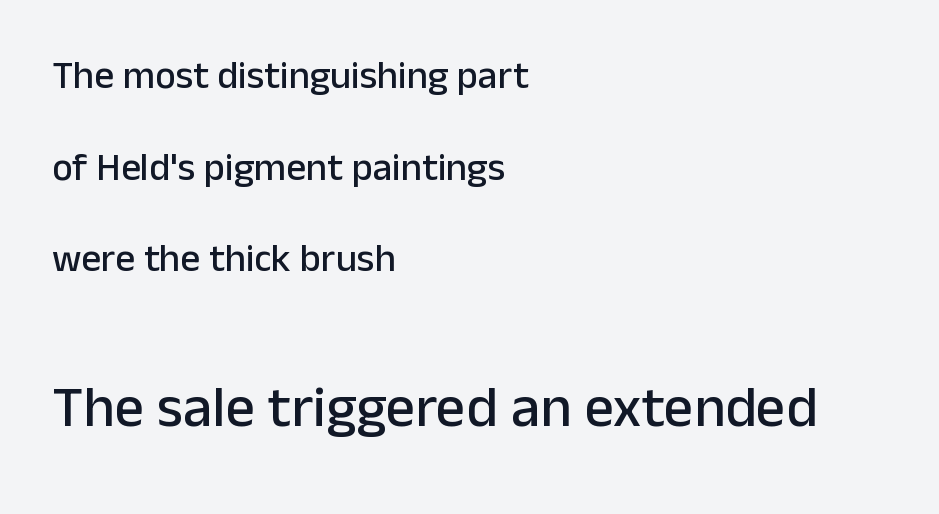
Each row of text sits above clean, open space. Is this a sans? Yes — the strokes have no serifs. Honestly, the rows look like they've been pulled way apart. In this sample the second text group is rendered at the bigger scale. The letters stand upright; this is a roman face.
